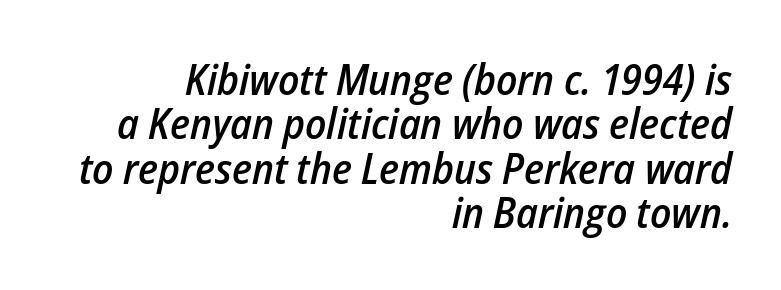
{"italic": "yes", "lean": "right", "slant_degrees": 12, "bold": "semi", "weight": "semibold", "width": "condensed", "stroke_contrast": "low", "x_height": "medium", "monospaced": "no", "underline": "no", "align": "right", "line_spacing": "tight", "line_spacing_ratio": 1.03, "letter_spacing": "normal", "letter_spacing_em": 0.0, "glyph_px": 43}
